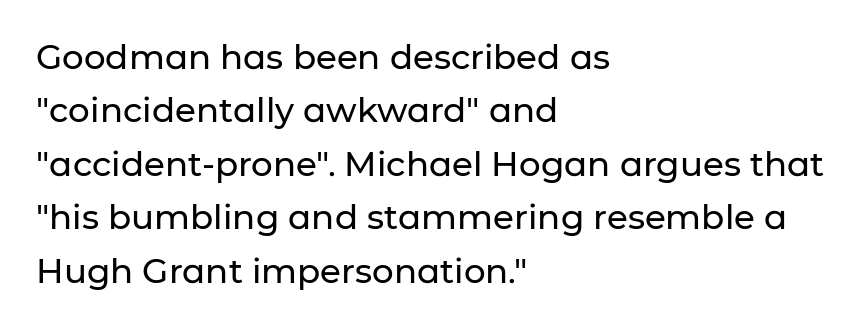
Is this a fixed-width face? No — the glyphs have proportional, varying widths. Nothing unusual about the tracking: characters are spaced as the font intends. The characters display no serif detailing; their extremities are plain. Horizontal alignment here is leftward, the default for most running prose.
